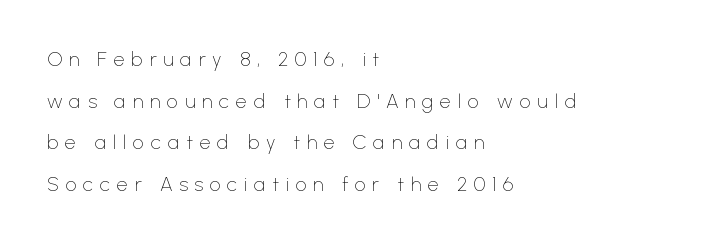
The image shows 20 px text type, upright; set left-aligned, loose line spacing (2.08x), unusually wide letter spacing (+0.33 em), not underlined.
